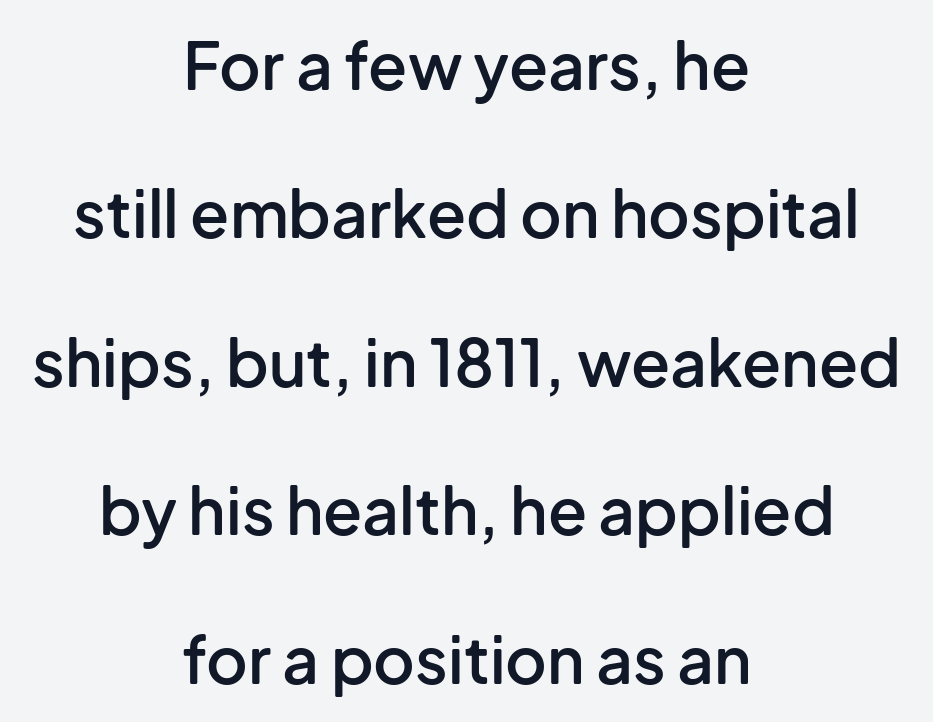
{"serif": "no", "italic": "no", "bold": "semi", "weight": "semibold", "width": "normal", "stroke_contrast": "low", "x_height": "medium", "monospaced": "no", "underline": "no", "align": "center", "line_spacing": "loose", "line_spacing_ratio": 2.32, "letter_spacing": "normal", "letter_spacing_em": 0.0, "glyph_px": 64}
